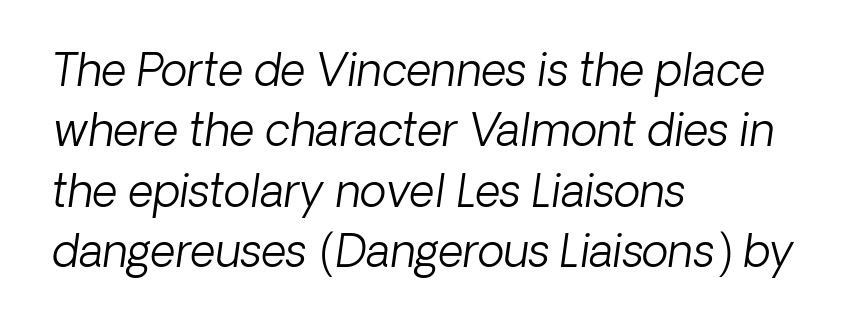
{"serif": "no", "bold": "no", "weight": "light", "width": "normal", "stroke_contrast": "low", "x_height": "medium", "monospaced": "no", "underline": "no", "align": "left", "line_spacing": "normal", "line_spacing_ratio": 1.37, "letter_spacing": "normal", "letter_spacing_em": 0.0, "glyph_px": 44}
